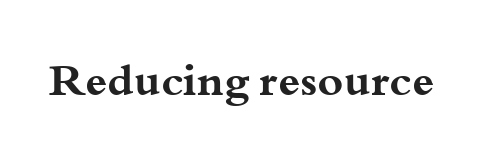
{"serif": "yes", "italic": "no", "bold": "yes", "weight": "bold", "width": "wide", "stroke_contrast": "medium", "x_height": "small", "monospaced": "no", "underline": "no", "letter_spacing": "normal", "letter_spacing_em": 0.0, "glyph_px": 44}
